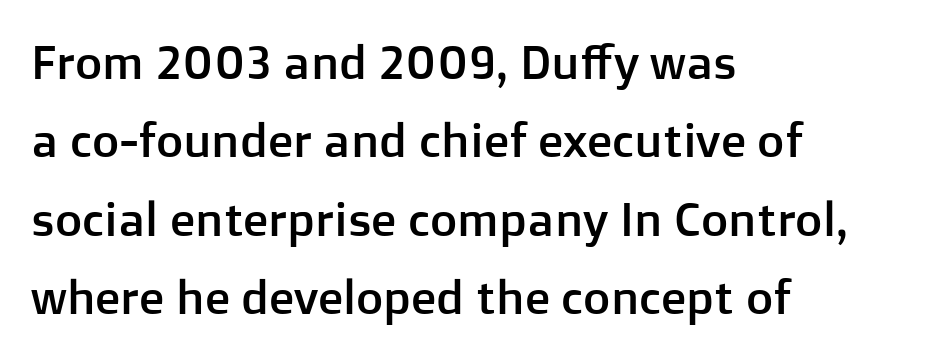
The image shows 47 px sans-serif type, upright; set left-aligned, normal line spacing (1.67x), normal letter spacing, not underlined; low stroke contrast and a medium x-height.
